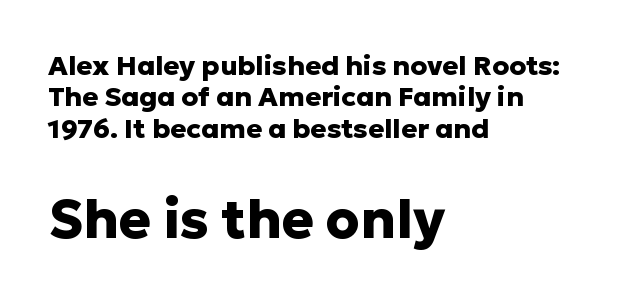
The image shows 54 px heavy sans-serif type, upright; set left-aligned, line spacing 1.16x, normal letter spacing, not underlined; the second (bottom) block is 2.0x larger; low stroke contrast and a medium x-height.
